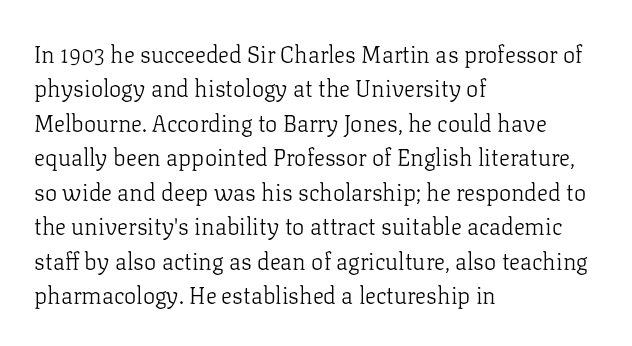
Q: Is the text bold? A: No.
Q: Is the text italic (slanted)? A: No, it is upright.
Q: Is the text underlined? A: No.
Q: How is the paragraph aligned? A: Left-aligned.
Q: Is the spacing between letters normal or unusually wide? A: Normal.
Q: Is the spacing between lines tight, normal or loose? A: Normal.
